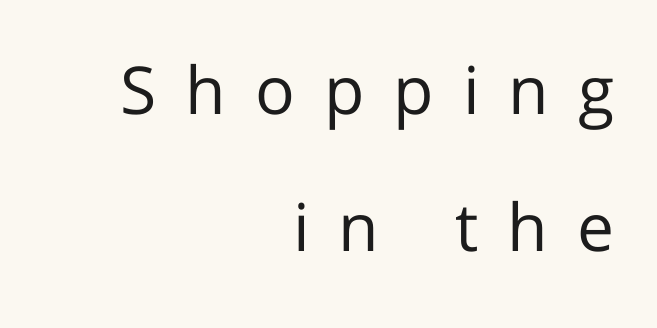
{"serif": "no", "italic": "no", "bold": "no", "weight": "regular", "width": "normal", "stroke_contrast": "low", "x_height": "medium", "monospaced": "no", "underline": "no", "align": "right", "line_spacing": "loose", "line_spacing_ratio": 2.08, "letter_spacing": "wide", "letter_spacing_em": 0.44, "glyph_px": 66}
